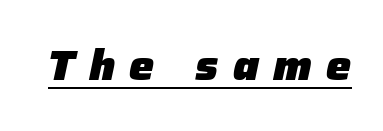
Q: Is the text bold? A: Yes.
Q: Is the text italic (slanted)? A: Yes, it leans right by about 12 degrees.
Q: Is the text underlined? A: Yes.
Q: Is the spacing between letters normal or unusually wide? A: Unusually wide.
Q: Width (condensed, normal, or wide)? A: Normal.
Q: Stroke contrast? A: Low.
Q: x-height? A: Medium.
Q: Monospaced? A: No.
